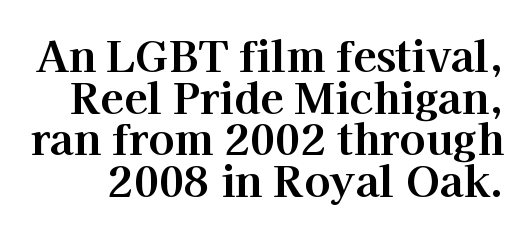
Q: Is the text bold? A: Yes.
Q: Is the text italic (slanted)? A: No, it is upright.
Q: Is the typeface a serif or a sans-serif typeface? A: Serif.
Q: Is the text underlined? A: No.
Q: Is the spacing between letters normal or unusually wide? A: Normal.
Q: Is the spacing between lines tight, normal or loose? A: Tight.
Q: Width (condensed, normal, or wide)? A: Normal.
Q: Stroke contrast? A: High.
Q: x-height? A: Medium.
Q: Monospaced? A: No.
